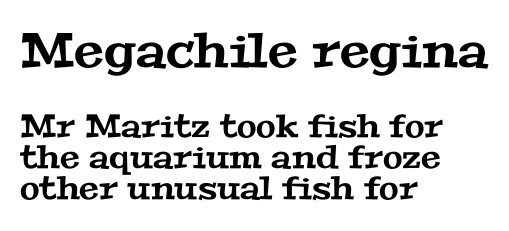
The image shows 48 px wide serif type; set left-aligned, tight line spacing (0.97x), normal letter spacing, not underlined; the first (top) block is 1.5x larger; medium stroke contrast and a medium x-height.
